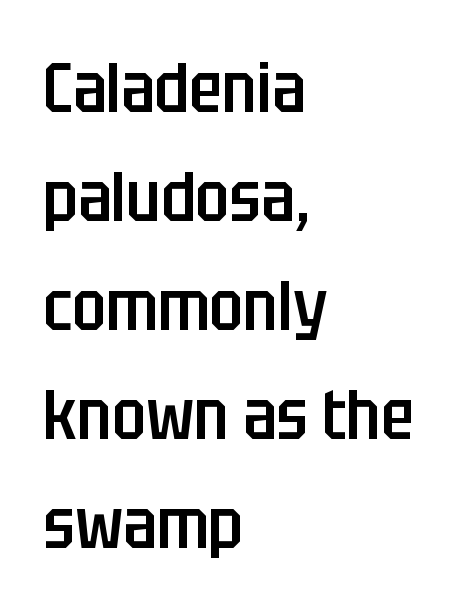
The image shows 69 px semibold, condensed sans-serif type, upright; set left-aligned, normal line spacing (1.58x), normal letter spacing, not underlined; low stroke contrast and a large x-height.
